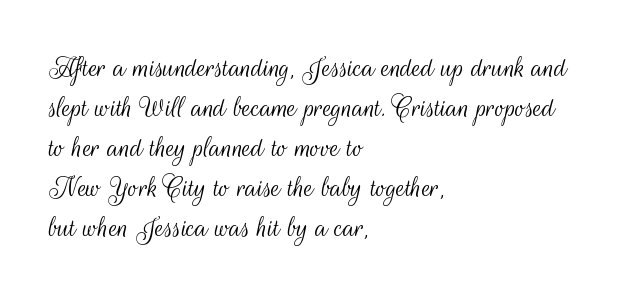
The image shows 32 px light, condensed sans-serif type; set left-aligned, normal line spacing (1.25x), normal letter spacing, not underlined; medium stroke contrast and a small x-height.
